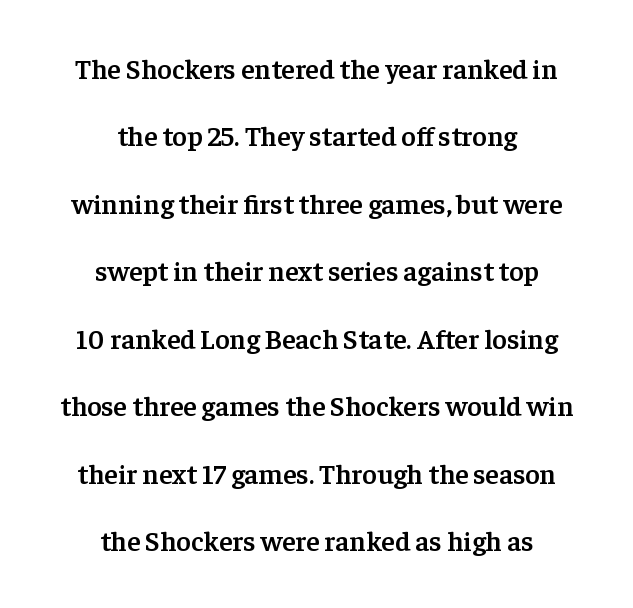
Q: Is the text bold? A: Semi-bold.
Q: Is the text italic (slanted)? A: No, it is upright.
Q: Is the typeface a serif or a sans-serif typeface? A: Serif.
Q: Is the text underlined? A: No.
Q: How is the paragraph aligned? A: Centered.
Q: Is the spacing between letters normal or unusually wide? A: Normal.
Q: Is the spacing between lines tight, normal or loose? A: Loose.
Q: Width (condensed, normal, or wide)? A: Normal.
Q: Stroke contrast? A: Low.
Q: x-height? A: Medium.
Q: Monospaced? A: No.
